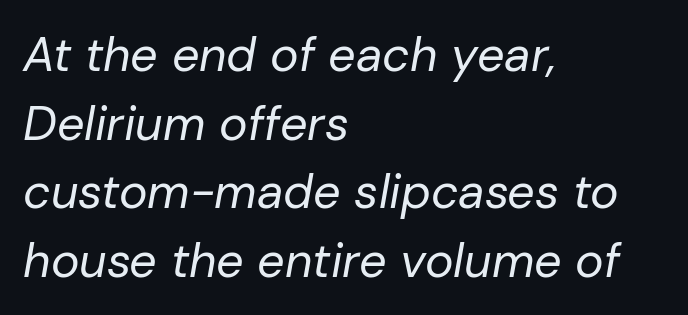
The image shows 48 px regular-weight type, italic (leaning right); set left-aligned, normal line spacing (1.43x), normal letter spacing, not underlined; low stroke contrast and a medium x-height.
